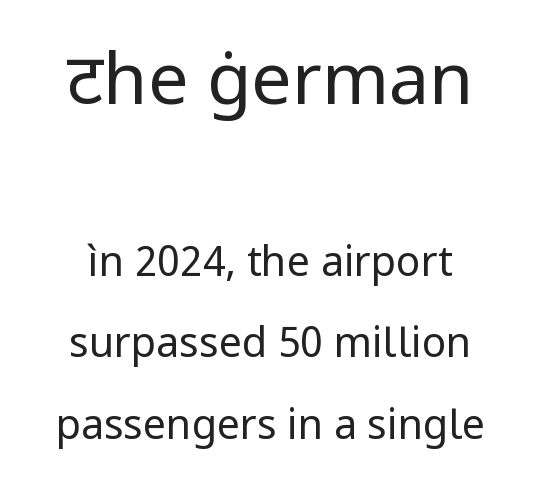
Varying glyph widths throughout — classic text-font behaviour. The earlier block is typeset at a bigger size than the later block. Inter-character spacing is left at the font's built-in metrics. The type sits square on the baseline with zero lean. Baseline-to-baseline distance is far greater than the letter height.
